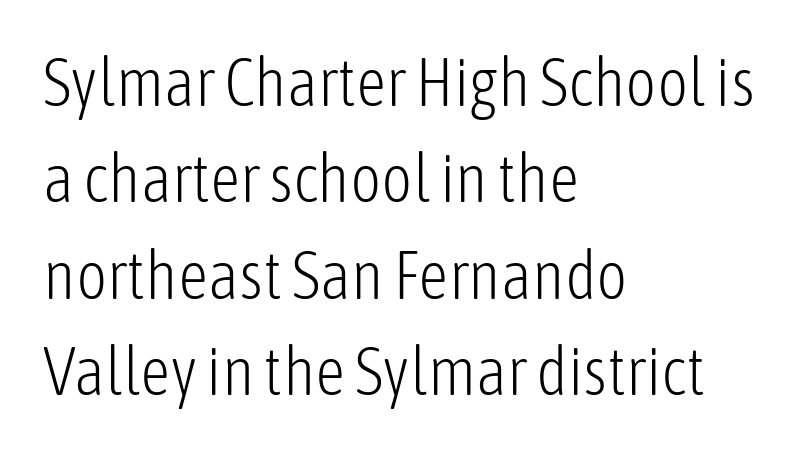
Visually the block forms a straight wall on the left and a jagged coastline on the right. Honestly, the letter spacing is just normal — you wouldn't notice it. Each new line begins a customary step beneath the previous one. The rendering shows plain stroke endings on the letterforms — a sans-serif design. The typography opts for an upright posture over an oblique one.
